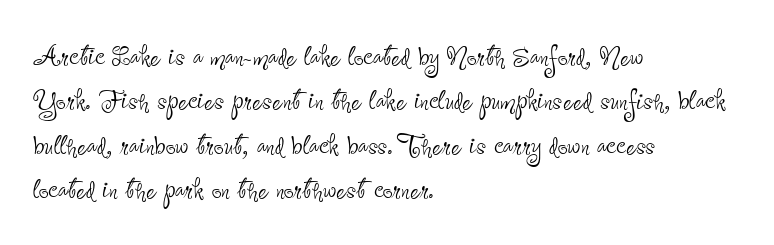
Q: Is the text bold? A: No.
Q: Is the text italic (slanted)? A: Yes.
Q: Is the typeface a serif or a sans-serif typeface? A: Sans-serif.
Q: Is the text underlined? A: No.
Q: How is the paragraph aligned? A: Left-aligned.
Q: Is the spacing between letters normal or unusually wide? A: Normal.
Q: Is the spacing between lines tight, normal or loose? A: Normal.
Q: Width (condensed, normal, or wide)? A: Condensed.
Q: Stroke contrast? A: Low.
Q: x-height? A: Small.
Q: Monospaced? A: No.
